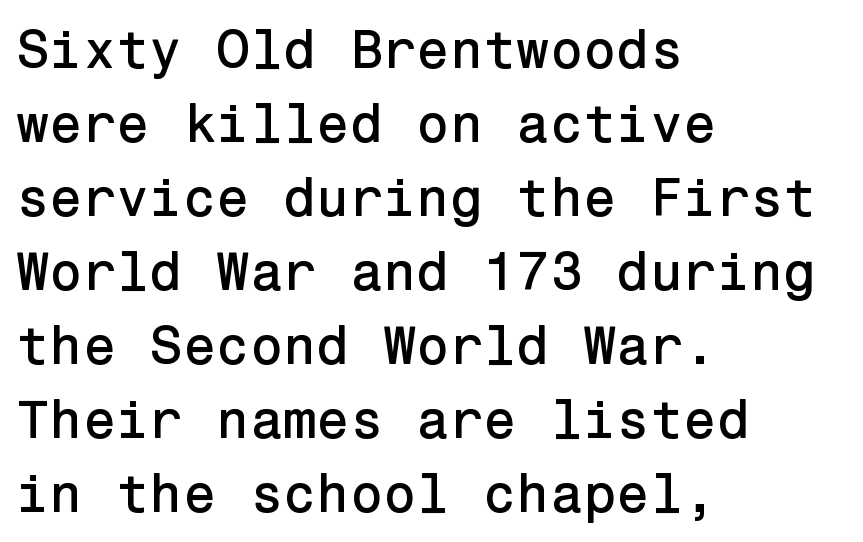
{"serif": "no", "italic": "no", "width": "normal", "stroke_contrast": "low", "x_height": "medium", "underline": "no", "align": "left", "line_spacing": "normal", "line_spacing_ratio": 1.37, "letter_spacing": "normal", "letter_spacing_em": 0.0, "glyph_px": 54}
